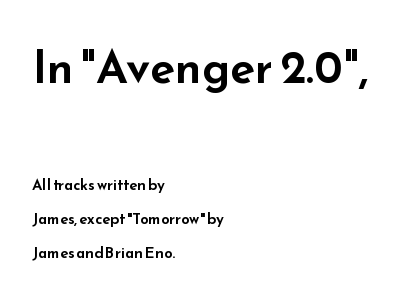
The image shows 46 px wide sans-serif type, upright; set left-aligned, loose line spacing (2.26x), normal letter spacing, not underlined; the first (top) block is 3.07x larger; low stroke contrast and a small x-height.
